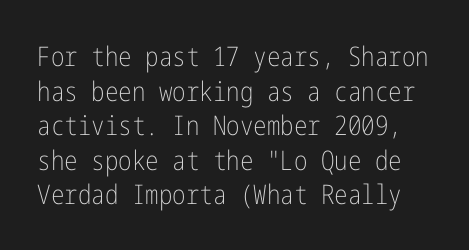
The face looks like a standard text weight, possibly lighter. Compared with typical body copy, the letter spacing here is the same. The strip under each line holds only bare page. Do the letters lean? They stand straight. In terms of leading, this rendering sits right in the middle.
